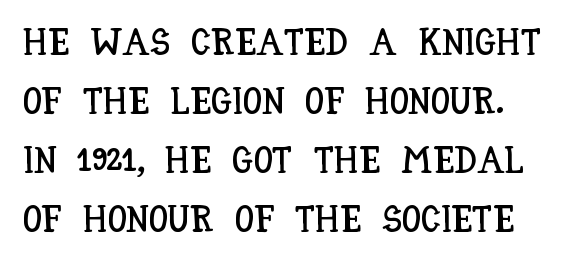
Q: Is the text italic (slanted)? A: No, it is upright.
Q: Is the text underlined? A: No.
Q: Is the spacing between letters normal or unusually wide? A: Normal.
Q: Is the spacing between lines tight, normal or loose? A: Normal.
Q: Width (condensed, normal, or wide)? A: Condensed.
Q: Stroke contrast? A: Low.
Q: x-height? A: Large.
Q: Monospaced? A: No.
